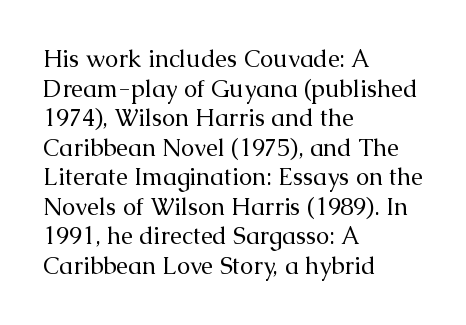
The image shows 24 px text type, upright; set left-aligned, line spacing 1.23x, normal letter spacing, not underlined.
